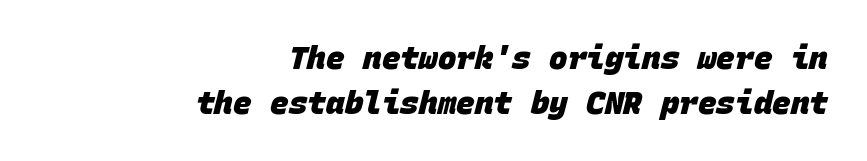
The image shows 31 px heavy sans-serif type, monospaced; set right-aligned, normal line spacing (1.44x), normal letter spacing, not underlined; low stroke contrast and a large x-height.
